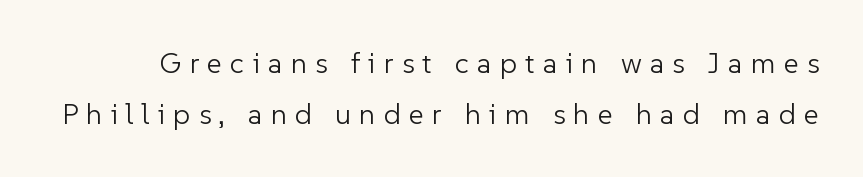
Q: Is the text bold? A: No.
Q: Is the text italic (slanted)? A: No, it is upright.
Q: Is the typeface a serif or a sans-serif typeface? A: Sans-serif.
Q: Is the text underlined? A: No.
Q: Is the spacing between letters normal or unusually wide? A: Unusually wide.
Q: Width (condensed, normal, or wide)? A: Normal.
Q: Stroke contrast? A: Low.
Q: x-height? A: Medium.
Q: Monospaced? A: No.
